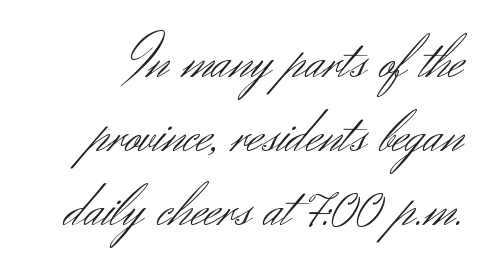
Q: Is the text bold? A: No.
Q: Is the text italic (slanted)? A: Yes.
Q: Is the typeface a serif or a sans-serif typeface? A: Sans-serif.
Q: Is the text underlined? A: No.
Q: How is the paragraph aligned? A: Right-aligned.
Q: Is the spacing between letters normal or unusually wide? A: Normal.
Q: Width (condensed, normal, or wide)? A: Normal.
Q: Stroke contrast? A: Medium.
Q: x-height? A: Small.
Q: Monospaced? A: No.
